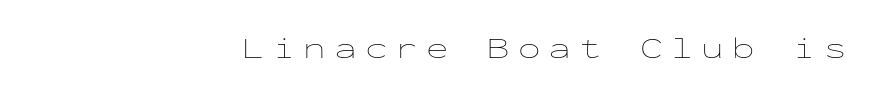
A typesetter would mark this as roman, not italic. Is this a fixed-width face? Yes — each glyph sits in an identical cell. The passage shown has open, widely tracked lettering throughout. Right-aligned paragraph, ragged on the left. The string is rendered with underlining switched off. Heft: none added — not bold.
